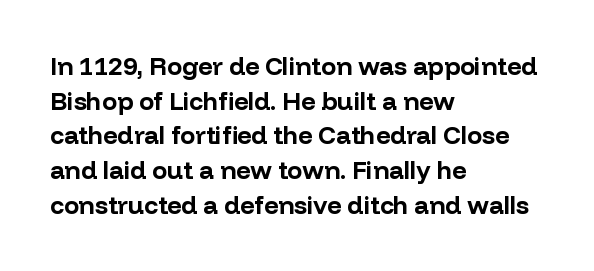
The type sits square on the baseline with zero lean. Summary of weight: heavy, a full bold. Rule under the text: the space is simply empty. Is the letter spacing exaggerated? No — it looks like the ordinary default.
